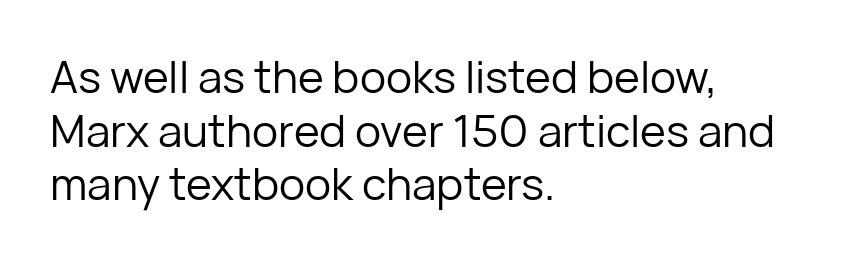
No extra ink here — the face is not bold. Notice how the passage keeps a crisp vertical edge on the left only. These lines are rendered in a variable-pitch font. A bare baseline throughout the passage. A sans-serif font was chosen for this passage. Style check: upright.
